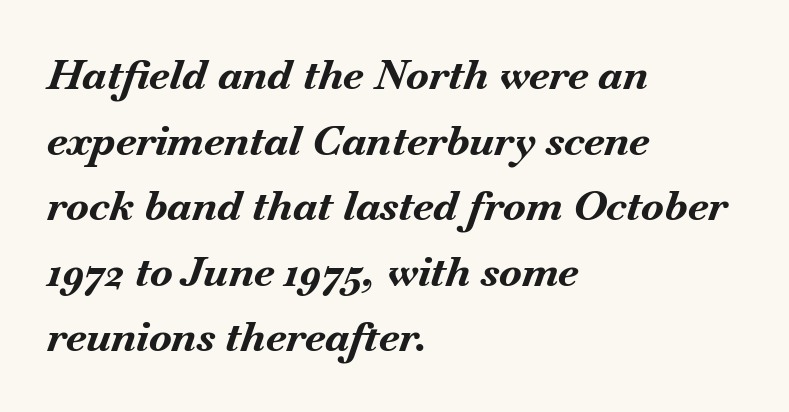
You'd pick this weight for a headline — it's a proper bold. Honestly, the row spacing looks completely unremarkable. This rendering uses left alignment, leaving the right contour irregular. The area under the type is left untouched. Italic: yes, the glyphs are oblique.
